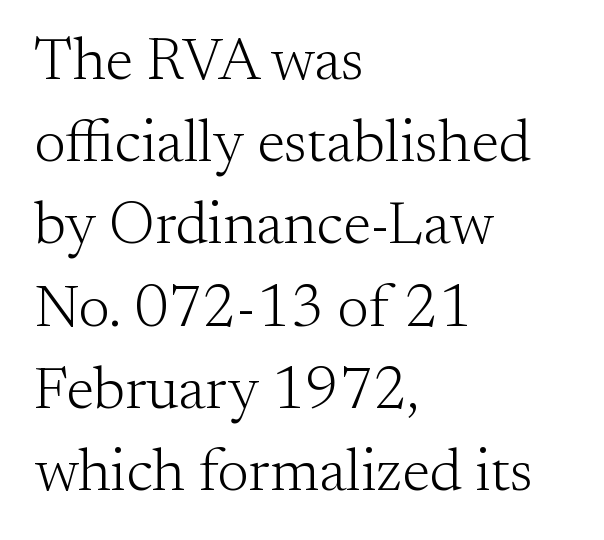
Q: Is the text bold? A: No.
Q: Is the text italic (slanted)? A: No, it is upright.
Q: Is the typeface a serif or a sans-serif typeface? A: Serif.
Q: Is the text underlined? A: No.
Q: How is the paragraph aligned? A: Left-aligned.
Q: Is the spacing between letters normal or unusually wide? A: Normal.
Q: Is the spacing between lines tight, normal or loose? A: Normal.
Q: Width (condensed, normal, or wide)? A: Normal.
Q: Stroke contrast? A: Medium.
Q: x-height? A: Small.
Q: Monospaced? A: No.
